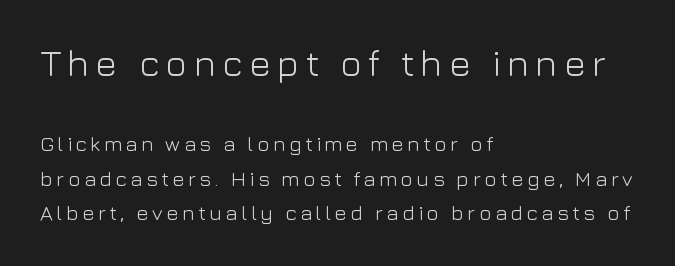
The image shows 37 px light sans-serif type, upright; set left-aligned, normal line spacing (1.64x), not underlined; the first (top) block is 1.76x larger; low stroke contrast and a medium x-height.
